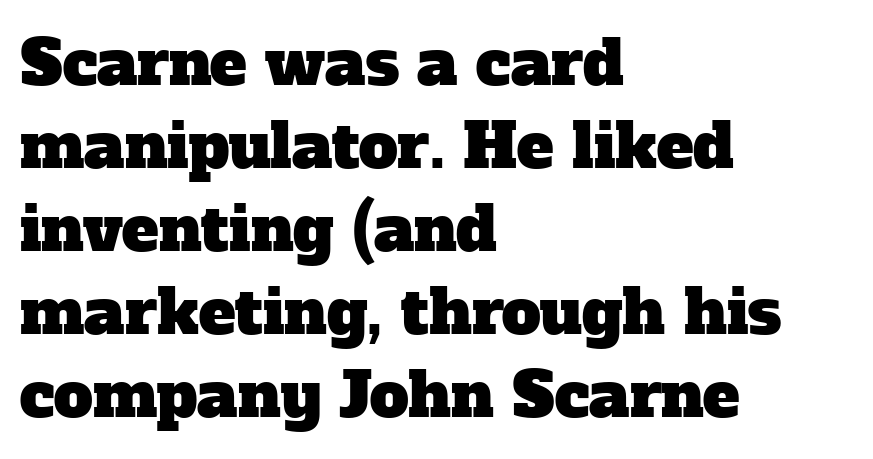
Q: Is the typeface a serif or a sans-serif typeface? A: Serif.
Q: Is the text underlined? A: No.
Q: How is the paragraph aligned? A: Left-aligned.
Q: Is the spacing between letters normal or unusually wide? A: Normal.
Q: Is the spacing between lines tight, normal or loose? A: Normal.
Q: Width (condensed, normal, or wide)? A: Normal.
Q: Stroke contrast? A: Low.
Q: x-height? A: Medium.
Q: Monospaced? A: No.
